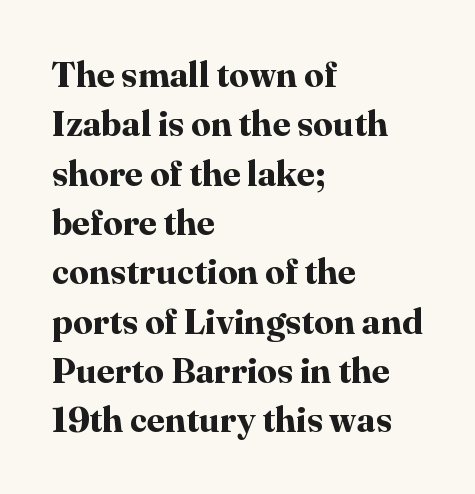
Pretty heavy lettering here — definitely bold. Interline gaps are of average width in this sample. Each letter keeps its own natural width here, so spacing adapts to shape. Any mark beneath the type? The region is blank. Leftover space on each line is placed entirely after the last word. The letterforms sit shoulder to shoulder at normal distance.
